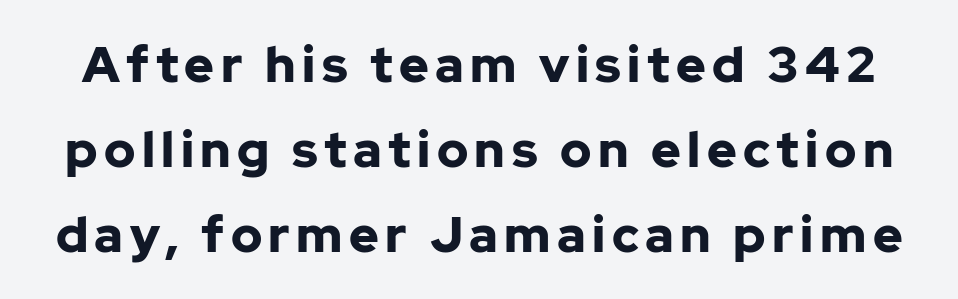
The image shows 50 px bold sans-serif type, upright; set normal line spacing (1.7x), not underlined; low stroke contrast and a medium x-height.
